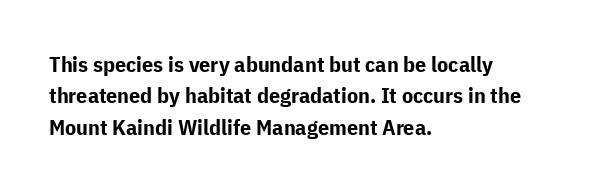
The image shows 22 px bold type, upright; set left-aligned, normal line spacing (1.43x), normal letter spacing, not underlined.
